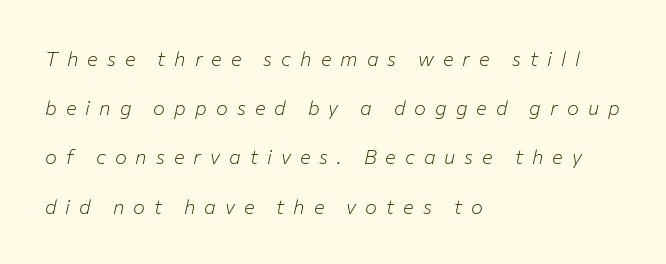
{"italic": "yes", "lean": "right", "slant_degrees": 12, "bold": "no", "underline": "no", "align": "left", "line_spacing": "loose", "line_spacing_ratio": 2.46, "letter_spacing": "wide", "letter_spacing_em": 0.45, "glyph_px": 20}
